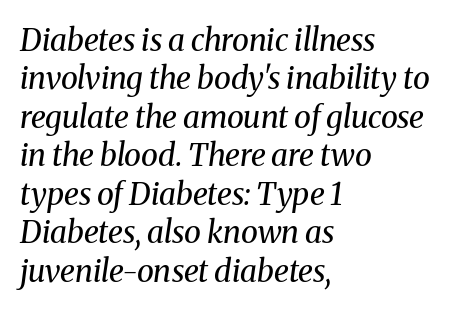
Q: Is the text bold? A: No.
Q: Is the text italic (slanted)? A: Yes, it leans right by about 8 degrees.
Q: Is the typeface a serif or a sans-serif typeface? A: Serif.
Q: Is the text underlined? A: No.
Q: How is the paragraph aligned? A: Left-aligned.
Q: Is the spacing between letters normal or unusually wide? A: Normal.
Q: Width (condensed, normal, or wide)? A: Normal.
Q: Stroke contrast? A: Medium.
Q: x-height? A: Medium.
Q: Monospaced? A: No.
